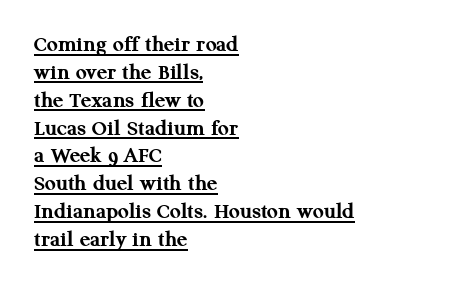
{"italic": "no", "bold": "yes", "underline": "yes", "align": "left", "line_spacing_ratio": 1.16, "letter_spacing": "normal", "letter_spacing_em": 0.0, "glyph_px": 24}
